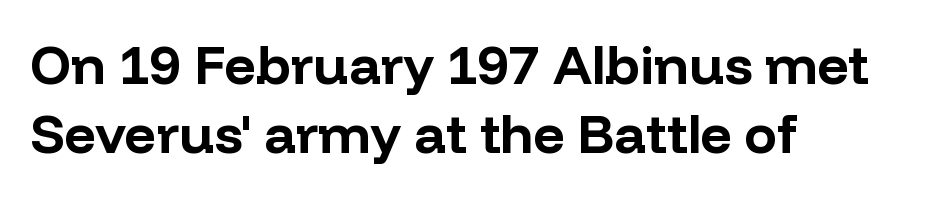
{"serif": "no", "italic": "no", "bold": "yes", "weight": "bold", "width": "normal", "stroke_contrast": "low", "x_height": "medium", "monospaced": "no", "underline": "no", "align": "left", "line_spacing": "normal", "line_spacing_ratio": 1.28, "letter_spacing": "normal", "letter_spacing_em": 0.0, "glyph_px": 54}
